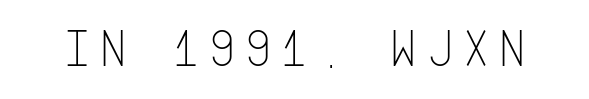
{"serif": "no", "italic": "no", "bold": "no", "weight": "thin", "width": "condensed", "stroke_contrast": "low", "x_height": "large", "underline": "no", "glyph_px": 54}
